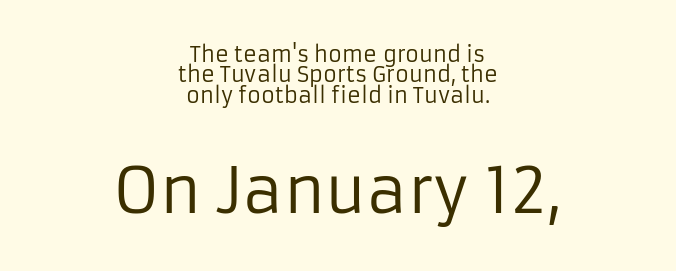
The image shows 62 px regular-weight sans-serif type, upright; set centered, tight line spacing (0.97x), normal letter spacing, not underlined; the second (bottom) block is 2.95x larger; low stroke contrast and a medium x-height.
